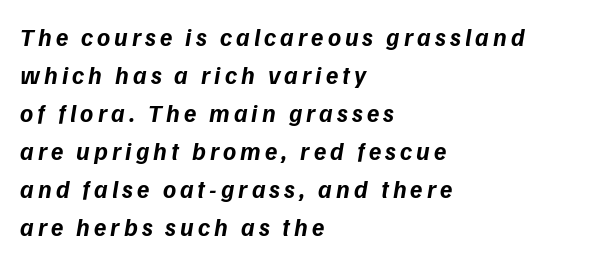
Q: Is the text bold? A: Yes.
Q: Is the text italic (slanted)? A: Yes, it leans right by about 9 degrees.
Q: Is the text underlined? A: No.
Q: How is the paragraph aligned? A: Left-aligned.
Q: Is the spacing between lines tight, normal or loose? A: Normal.
